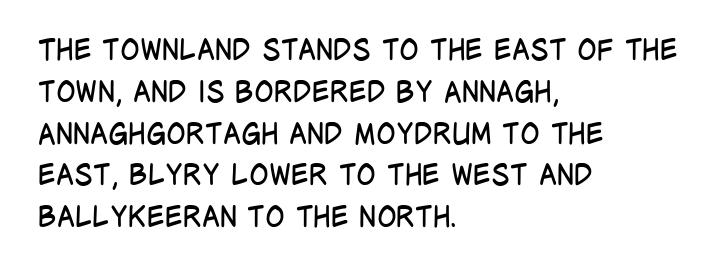
The image shows 29 px regular-weight, condensed sans-serif type, upright; set left-aligned, normal line spacing (1.44x), normal letter spacing, not underlined; low stroke contrast and a large x-height.
